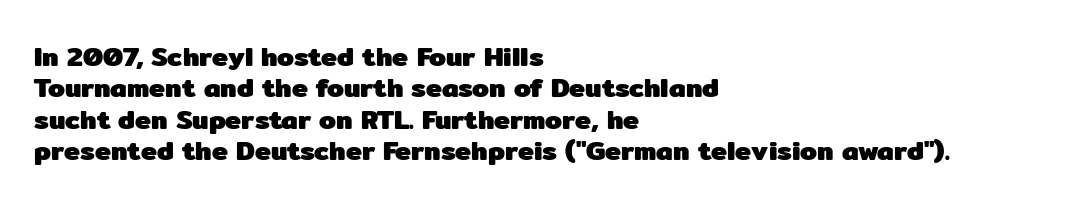
The image shows 27 px bold type, upright; set left-aligned, line spacing 1.16x, normal letter spacing, not underlined.
